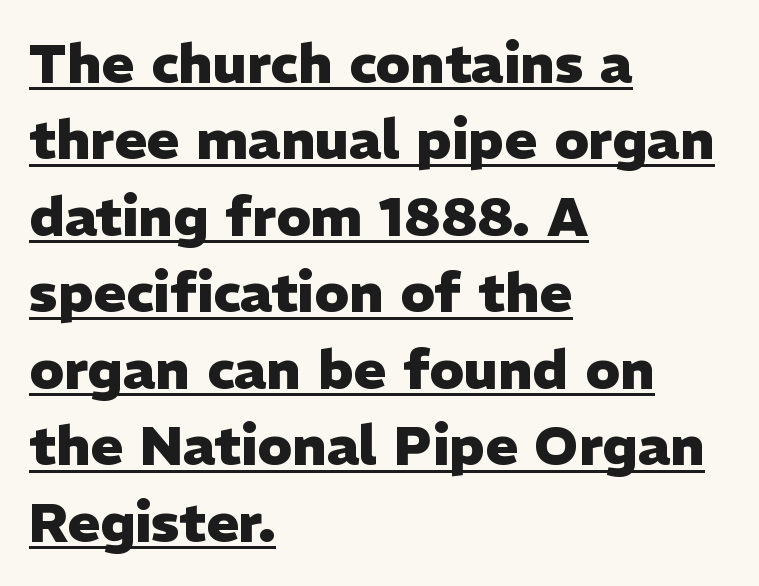
{"serif": "no", "italic": "no", "bold": "yes", "weight": "heavy", "width": "normal", "stroke_contrast": "low", "x_height": "medium", "monospaced": "no", "underline": "yes", "align": "left", "line_spacing": "normal", "line_spacing_ratio": 1.39, "letter_spacing": "normal", "letter_spacing_em": 0.0, "glyph_px": 55}
